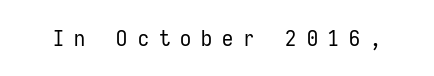
{"italic": "no", "bold": "no", "underline": "no", "letter_spacing": "wide", "letter_spacing_em": 0.46, "glyph_px": 22}
